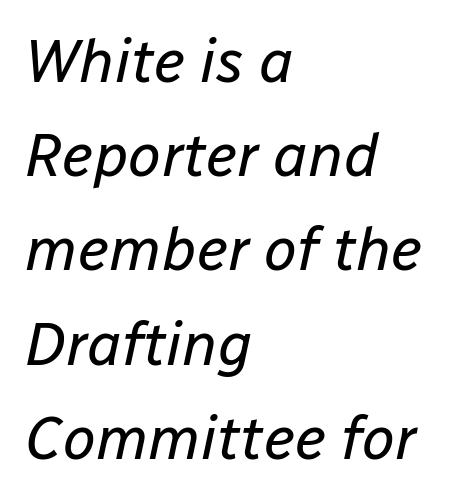
{"italic": "yes", "lean": "right", "slant_degrees": 12, "bold": "no", "weight": "regular", "width": "normal", "stroke_contrast": "low", "x_height": "medium", "monospaced": "no", "underline": "no", "align": "left", "line_spacing": "normal", "line_spacing_ratio": 1.57, "letter_spacing": "normal", "letter_spacing_em": 0.0, "glyph_px": 60}
